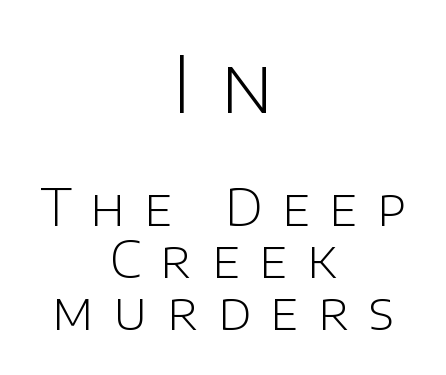
Beneath every word, the page is bare. The emphasis by scale lands on block number one, above. The passage shown stacks its lines with hardly any gap. Is the type heavy? It reads as light-to-regular instead. The face used here is proportionally spaced, like ordinary book or web type.
